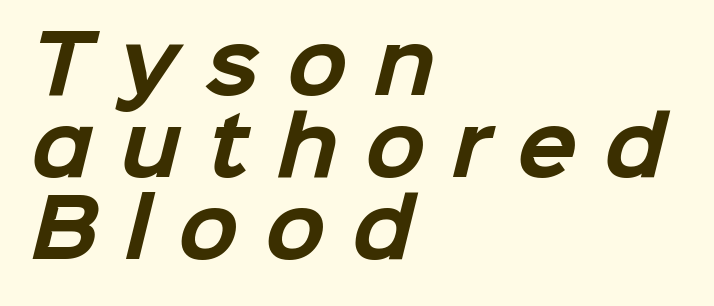
{"serif": "no", "bold": "yes", "weight": "bold", "width": "normal", "stroke_contrast": "low", "x_height": "medium", "monospaced": "no", "underline": "no", "align": "left", "line_spacing": "tight", "line_spacing_ratio": 1.04, "letter_spacing": "wide", "letter_spacing_em": 0.34, "glyph_px": 79}
